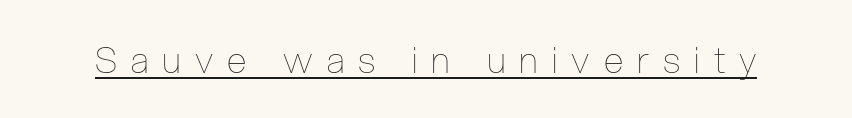
{"italic": "no", "bold": "no", "weight": "thin", "width": "condensed", "stroke_contrast": "low", "x_height": "medium", "monospaced": "no", "underline": "yes", "letter_spacing": "wide", "letter_spacing_em": 0.39, "glyph_px": 36}
